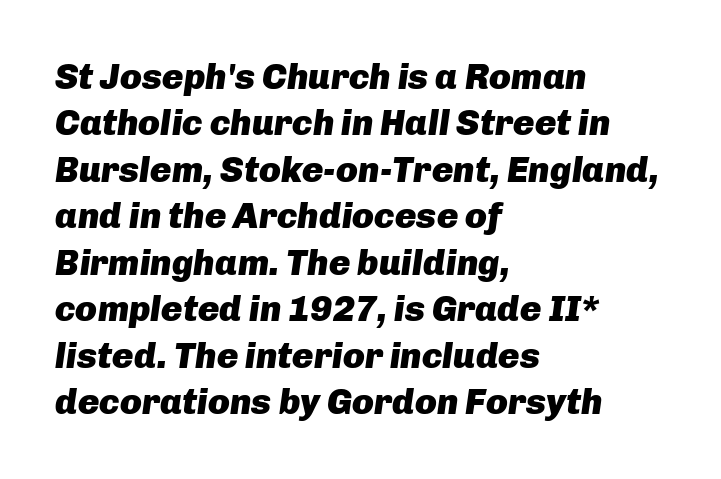
{"italic": "yes", "lean": "right", "slant_degrees": 8, "bold": "yes", "weight": "heavy", "width": "normal", "stroke_contrast": "low", "x_height": "medium", "monospaced": "no", "underline": "no", "align": "left", "line_spacing": "normal", "line_spacing_ratio": 1.29, "letter_spacing": "normal", "letter_spacing_em": 0.0, "glyph_px": 36}
